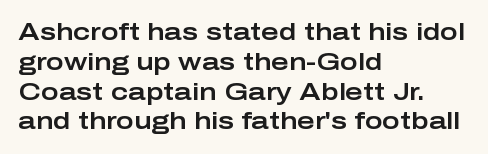
{"italic": "no", "underline": "no", "align": "left", "line_spacing_ratio": 1.24, "letter_spacing": "normal", "letter_spacing_em": 0.0, "glyph_px": 24}
